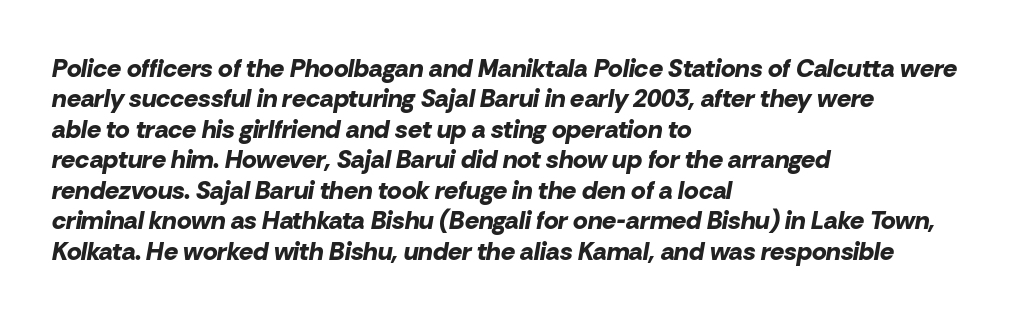
The image shows 25 px bold type, italic (leaning right); set left-aligned, line spacing 1.22x, normal letter spacing, not underlined.
